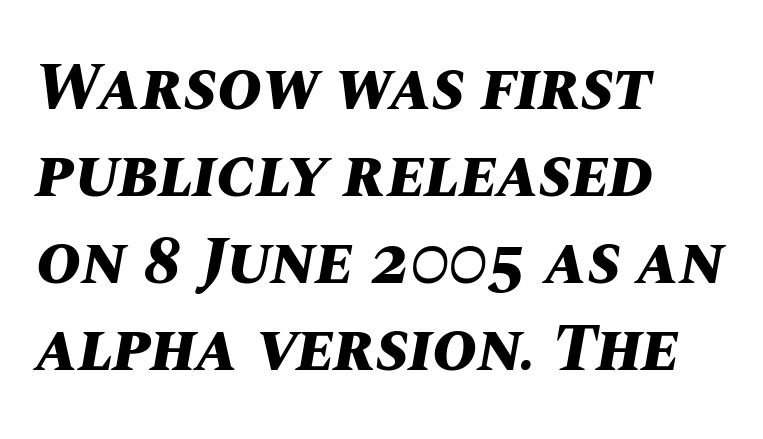
Q: Is the text bold? A: Yes.
Q: Is the text italic (slanted)? A: Yes, it leans right by about 10 degrees.
Q: Is the text underlined? A: No.
Q: How is the paragraph aligned? A: Left-aligned.
Q: Is the spacing between letters normal or unusually wide? A: Normal.
Q: Is the spacing between lines tight, normal or loose? A: Normal.
Q: Width (condensed, normal, or wide)? A: Normal.
Q: Stroke contrast? A: Medium.
Q: x-height? A: Large.
Q: Monospaced? A: No.
